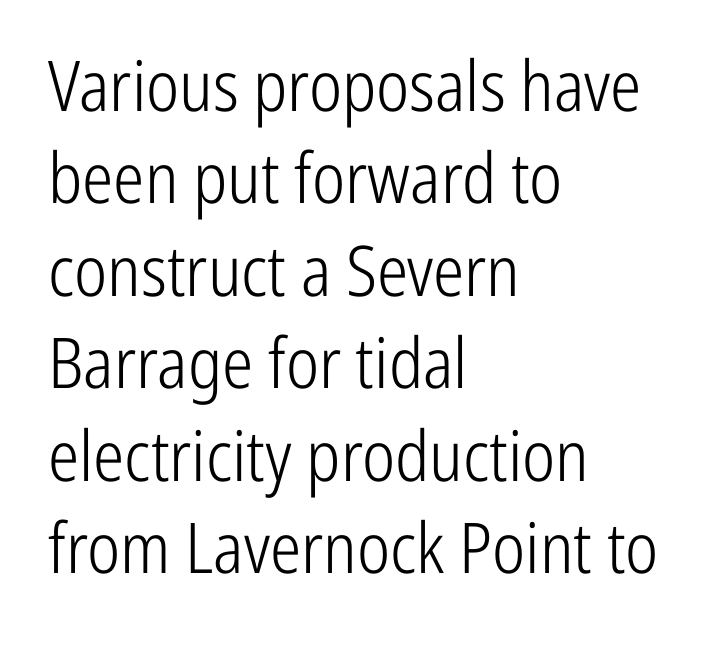
{"serif": "no", "italic": "no", "bold": "no", "weight": "light", "width": "condensed", "stroke_contrast": "low", "x_height": "medium", "monospaced": "no", "underline": "no", "align": "left", "line_spacing": "normal", "line_spacing_ratio": 1.32, "letter_spacing": "normal", "letter_spacing_em": 0.0, "glyph_px": 70}
